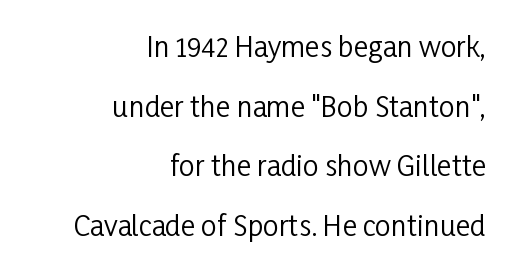
Q: Is the text bold? A: No.
Q: Is the text italic (slanted)? A: No, it is upright.
Q: Is the typeface a serif or a sans-serif typeface? A: Sans-serif.
Q: Is the text underlined? A: No.
Q: How is the paragraph aligned? A: Right-aligned.
Q: Is the spacing between letters normal or unusually wide? A: Normal.
Q: Is the spacing between lines tight, normal or loose? A: Loose.
Q: Width (condensed, normal, or wide)? A: Condensed.
Q: Stroke contrast? A: Low.
Q: x-height? A: Medium.
Q: Monospaced? A: No.
